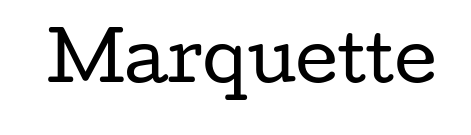
The image shows 66 px regular-weight, wide serif type, upright; set normal letter spacing, not underlined; low stroke contrast and a medium x-height.
